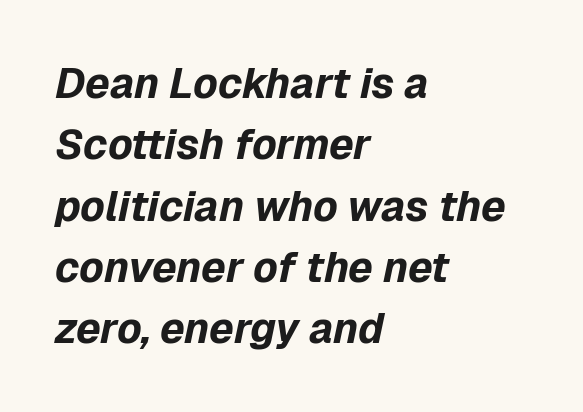
{"italic": "yes", "lean": "right", "slant_degrees": 12, "bold": "yes", "weight": "bold", "width": "normal", "stroke_contrast": "low", "x_height": "medium", "monospaced": "no", "underline": "no", "align": "left", "line_spacing": "normal", "line_spacing_ratio": 1.46, "letter_spacing": "normal", "letter_spacing_em": 0.0, "glyph_px": 42}
